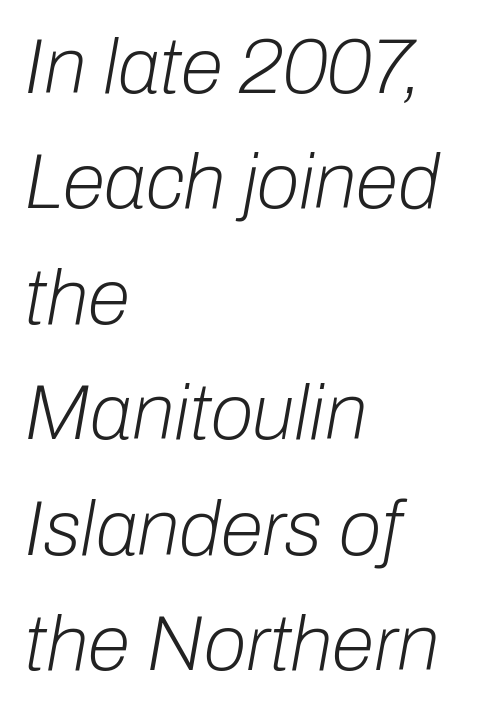
{"italic": "yes", "lean": "right", "slant_degrees": 10, "bold": "no", "weight": "light", "width": "normal", "stroke_contrast": "low", "x_height": "medium", "monospaced": "no", "underline": "no", "align": "left", "line_spacing": "normal", "line_spacing_ratio": 1.48, "letter_spacing": "normal", "letter_spacing_em": 0.0, "glyph_px": 78}
